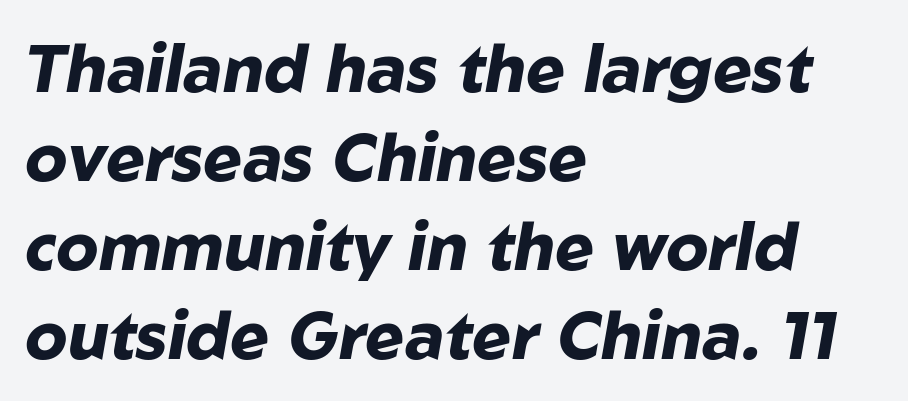
Line spacing here is normal. The ragged edge is on the right, which tells us the setting is flush left. The words here are not underlined. A typesetter would mark this as italic.
